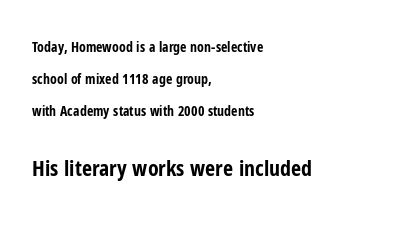
{"italic": "no", "bold": "yes", "underline": "no", "align": "left", "line_spacing": "loose", "line_spacing_ratio": 2.27, "letter_spacing": "normal", "letter_spacing_em": 0.0, "larger_block": "second", "size_ratio": 1.57, "glyph_px": 22}
